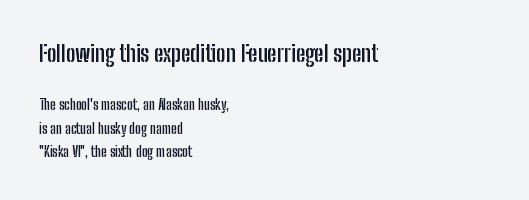
{"italic": "no", "bold": "yes", "underline": "no", "align": "left", "line_spacing": "normal", "line_spacing_ratio": 1.68, "letter_spacing": "normal", "letter_spacing_em": 0.0, "larger_block": "first", "size_ratio": 1.64, "glyph_px": 23}
